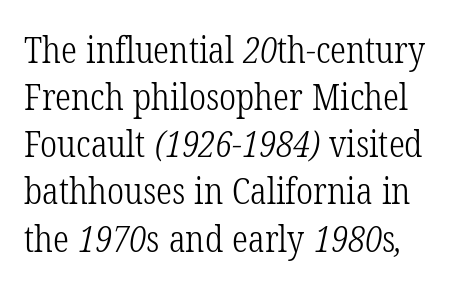
Q: Is the text bold? A: No.
Q: Is the typeface a serif or a sans-serif typeface? A: Serif.
Q: Is the text underlined? A: No.
Q: Is the spacing between letters normal or unusually wide? A: Normal.
Q: Is the spacing between lines tight, normal or loose? A: Normal.
Q: Width (condensed, normal, or wide)? A: Condensed.
Q: Stroke contrast? A: Low.
Q: x-height? A: Medium.
Q: Monospaced? A: No.
